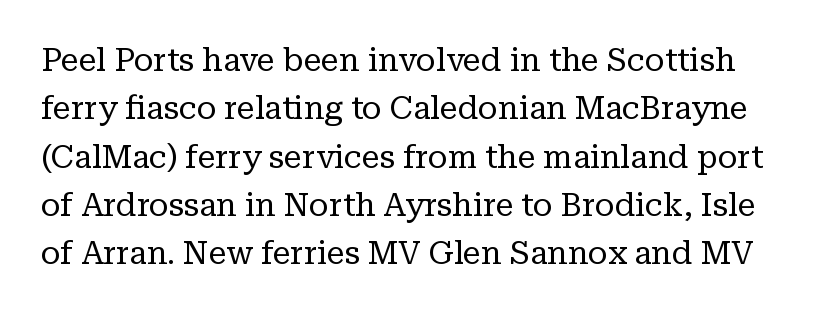
The image shows 32 px regular-weight serif type, upright; set normal line spacing (1.51x), normal letter spacing, not underlined; low stroke contrast and a medium x-height.
